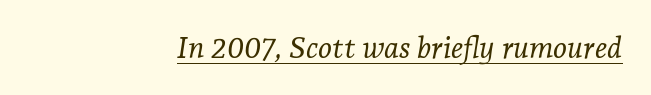
The image shows 30 px light serif type, italic (leaning right); set right-aligned, normal letter spacing, underlined; low stroke contrast and a medium x-height.
